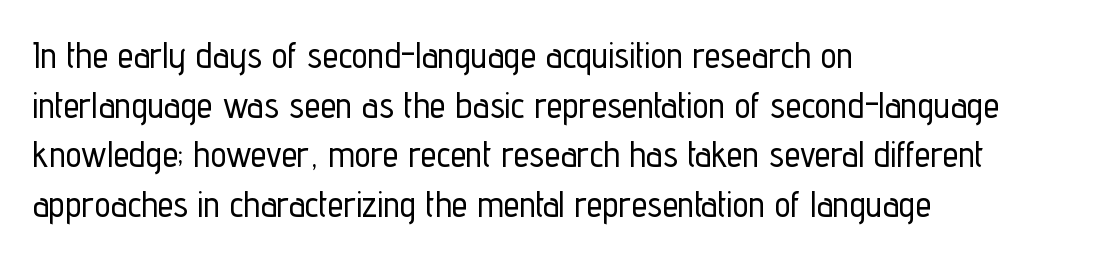
The image shows 36 px condensed sans-serif type, upright; set left-aligned, normal line spacing (1.38x), normal letter spacing, not underlined; low stroke contrast and a medium x-height.
